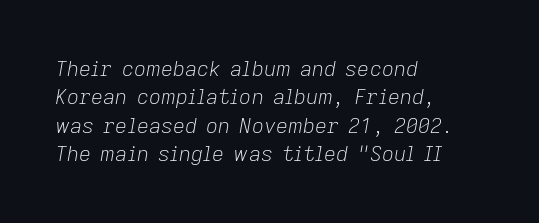
The image shows 21 px text type, italic (leaning right); set left-aligned, normal line spacing (1.35x), normal letter spacing, not underlined.
